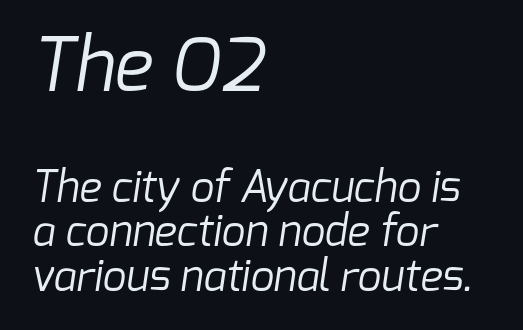
Q: Is the text bold? A: No.
Q: Is the typeface a serif or a sans-serif typeface? A: Sans-serif.
Q: Is the text underlined? A: No.
Q: How is the paragraph aligned? A: Left-aligned.
Q: Is the spacing between letters normal or unusually wide? A: Normal.
Q: Is the spacing between lines tight, normal or loose? A: Tight.
Q: Which block of text is set in a larger size, the first (top) or the second (bottom)? A: The first (top) one.
Q: Width (condensed, normal, or wide)? A: Normal.
Q: Stroke contrast? A: Low.
Q: x-height? A: Medium.
Q: Monospaced? A: No.
